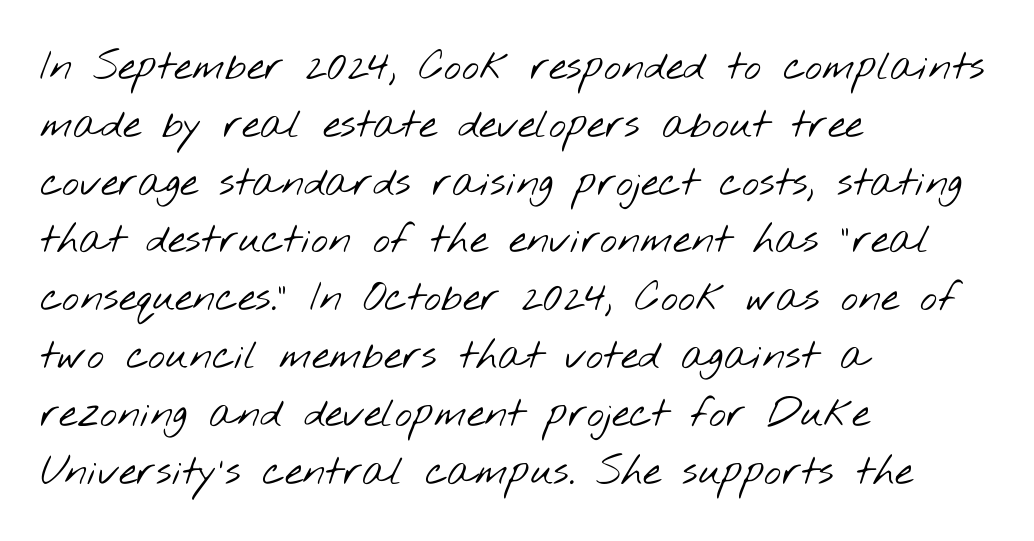
Standard letterfit; no display-style spreading of the glyphs. What kind of face is this? One without serifs — a sans. The baseline area is clear. The block of text has a typical density, with ordinary space between rows.
